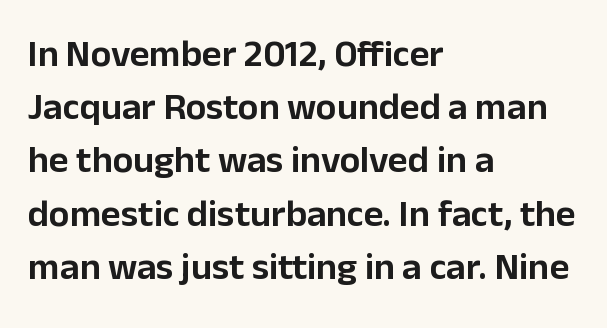
{"serif": "no", "italic": "no", "width": "normal", "stroke_contrast": "low", "x_height": "medium", "monospaced": "no", "underline": "no", "align": "left", "line_spacing": "normal", "line_spacing_ratio": 1.4, "letter_spacing": "normal", "letter_spacing_em": 0.0, "glyph_px": 38}
